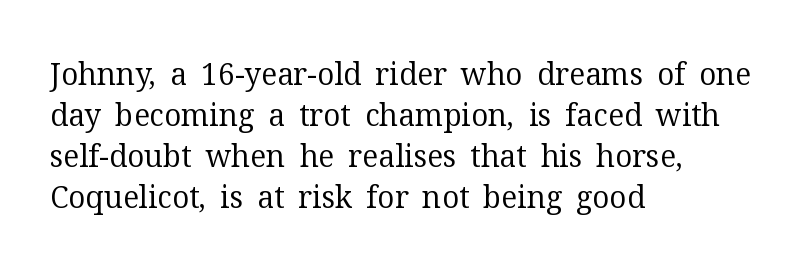
The image shows 30 px regular-weight serif type, upright; set left-aligned, normal line spacing (1.37x), normal letter spacing, not underlined; medium stroke contrast and a medium x-height.
